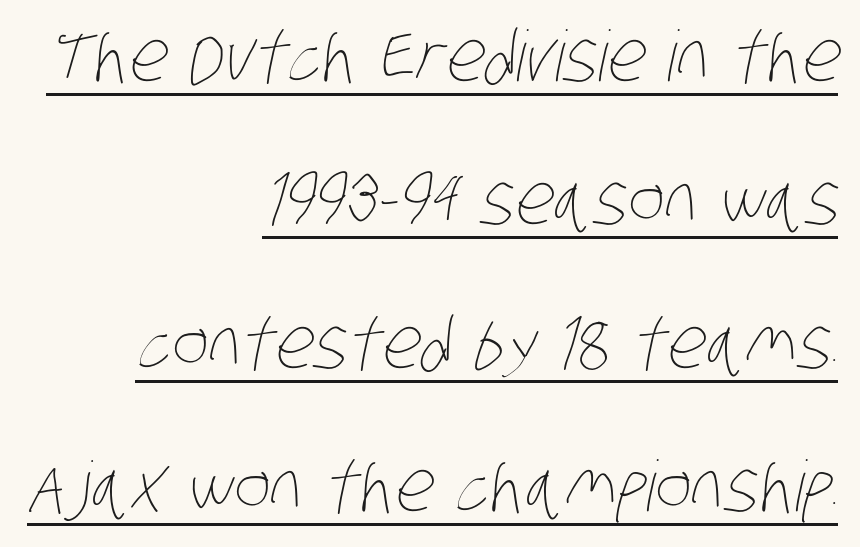
{"bold": "no", "weight": "thin", "width": "condensed", "stroke_contrast": "low", "x_height": "large", "monospaced": "no", "underline": "yes", "align": "right", "line_spacing": "loose", "line_spacing_ratio": 2.05, "letter_spacing": "normal", "letter_spacing_em": 0.0, "glyph_px": 70}
